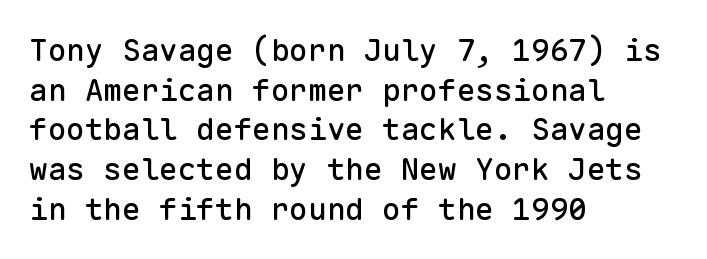
The vertical gap from one line to the next is medium. Rule under the text: the space is simply empty. You can tell it's not italic because the verticals are truly vertical. The type is set solid horizontally, with unmodified tracking. The characters display no serif detailing; their extremities are plain.
